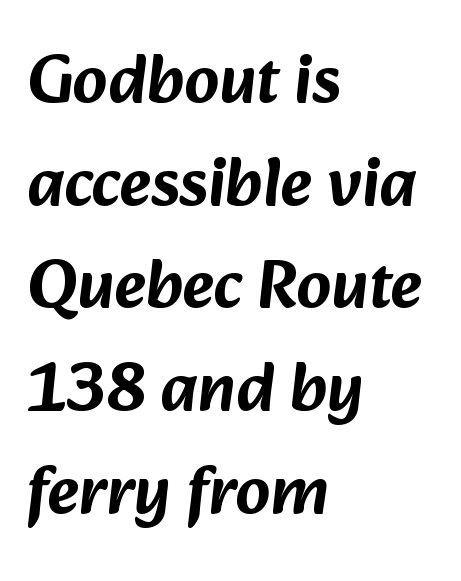
The image shows 68 px sans-serif type; set left-aligned, normal line spacing (1.51x), normal letter spacing, not underlined; low stroke contrast and a medium x-height.
